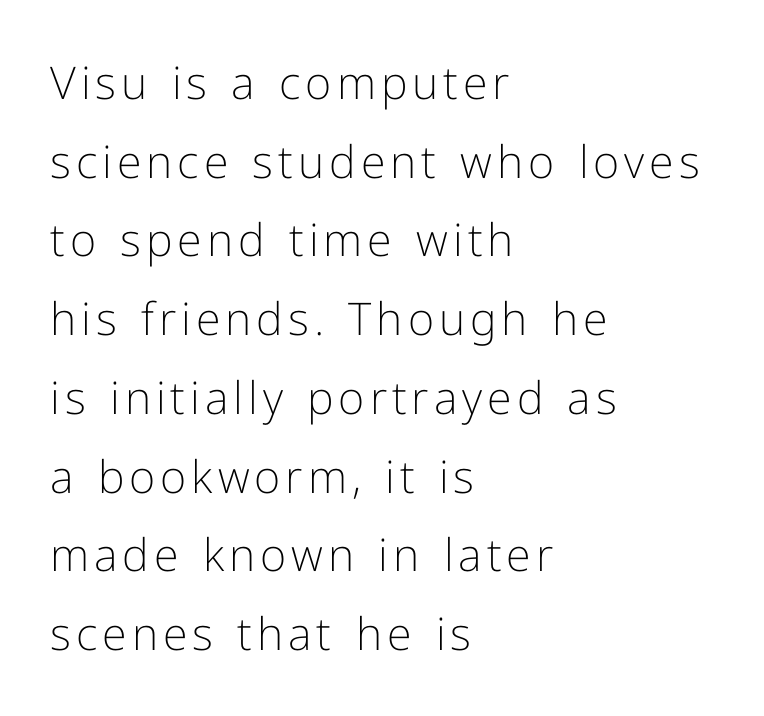
The image shows 45 px light sans-serif type, upright; set left-aligned, line spacing 1.75x, not underlined; low stroke contrast and a medium x-height.
